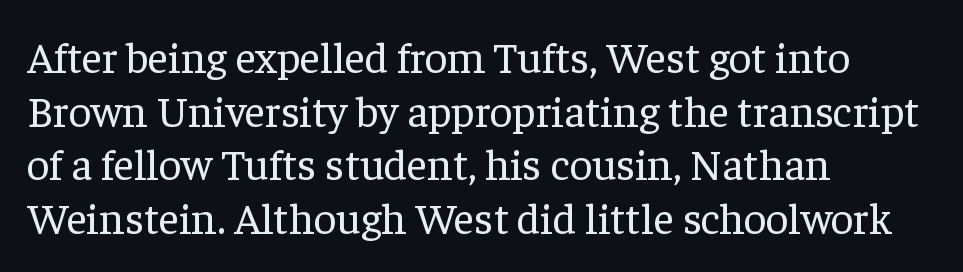
The image shows 44 px regular-weight serif type, upright; set left-aligned, line spacing 1.22x, normal letter spacing, not underlined; low stroke contrast and a medium x-height.
